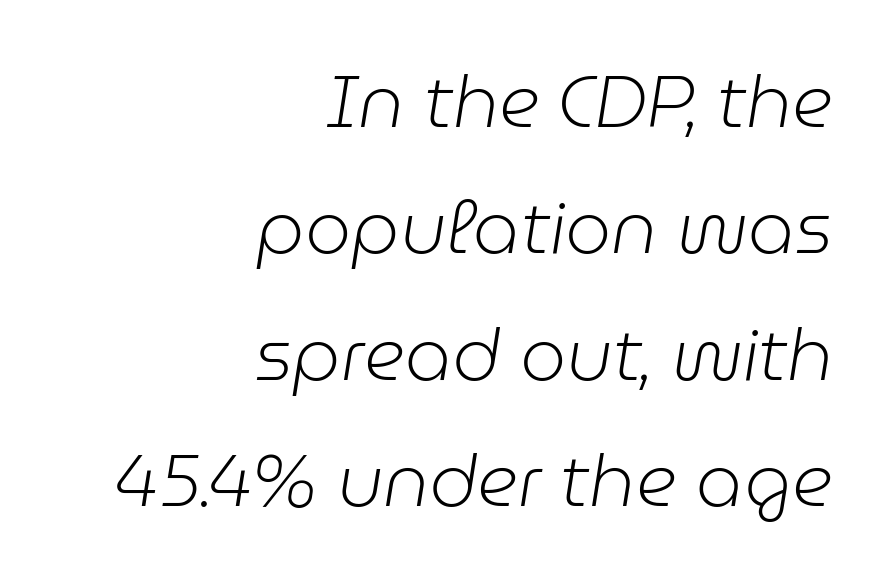
Q: Is the text bold? A: No.
Q: Is the text italic (slanted)? A: Yes, it leans right by about 9 degrees.
Q: Is the text underlined? A: No.
Q: How is the paragraph aligned? A: Right-aligned.
Q: Is the spacing between letters normal or unusually wide? A: Normal.
Q: Width (condensed, normal, or wide)? A: Normal.
Q: Stroke contrast? A: Low.
Q: x-height? A: Medium.
Q: Monospaced? A: No.
